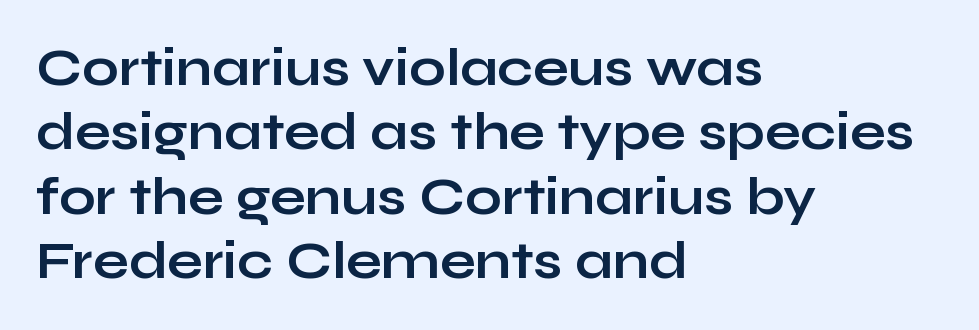
The image shows 52 px bold, wide sans-serif type, upright; set left-aligned, line spacing 1.24x, normal letter spacing, not underlined; low stroke contrast and a medium x-height.
